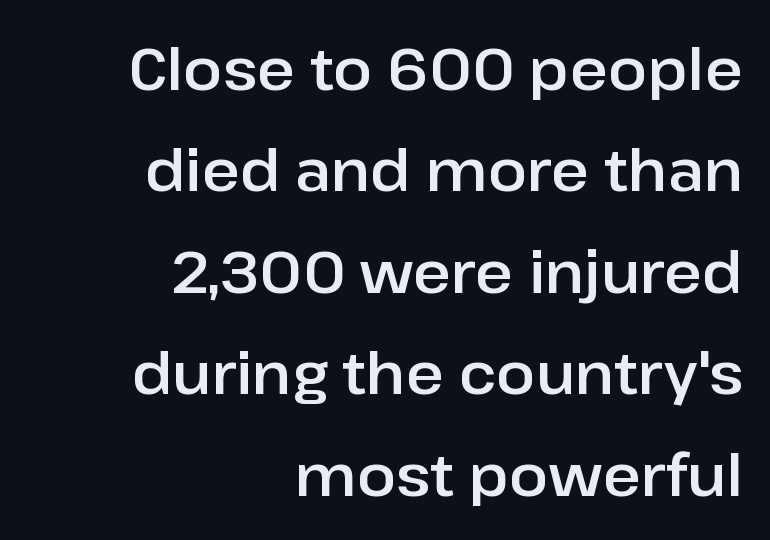
Q: Is the text italic (slanted)? A: No, it is upright.
Q: Is the typeface a serif or a sans-serif typeface? A: Sans-serif.
Q: Is the text underlined? A: No.
Q: How is the paragraph aligned? A: Right-aligned.
Q: Is the spacing between letters normal or unusually wide? A: Normal.
Q: Width (condensed, normal, or wide)? A: Normal.
Q: Stroke contrast? A: Low.
Q: x-height? A: Medium.
Q: Monospaced? A: No.
